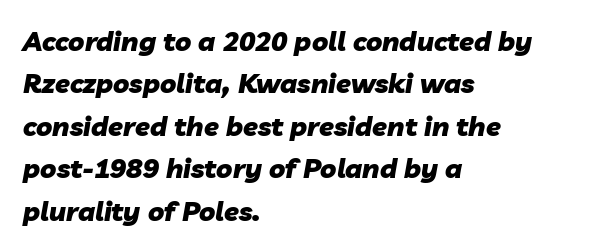
{"italic": "yes", "lean": "right", "slant_degrees": 10, "bold": "yes", "underline": "no", "align": "left", "line_spacing": "normal", "line_spacing_ratio": 1.57, "letter_spacing": "normal", "letter_spacing_em": 0.0, "glyph_px": 27}
